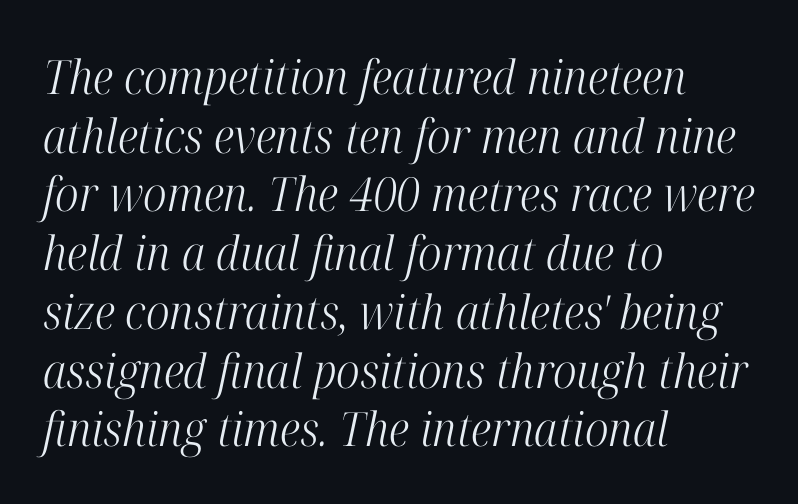
{"serif": "yes", "italic": "yes", "lean": "right", "slant_degrees": 12, "bold": "no", "weight": "light", "width": "condensed", "stroke_contrast": "high", "x_height": "medium", "monospaced": "no", "underline": "no", "align": "left", "line_spacing": "normal", "line_spacing_ratio": 1.25, "letter_spacing": "normal", "letter_spacing_em": 0.0, "glyph_px": 47}
